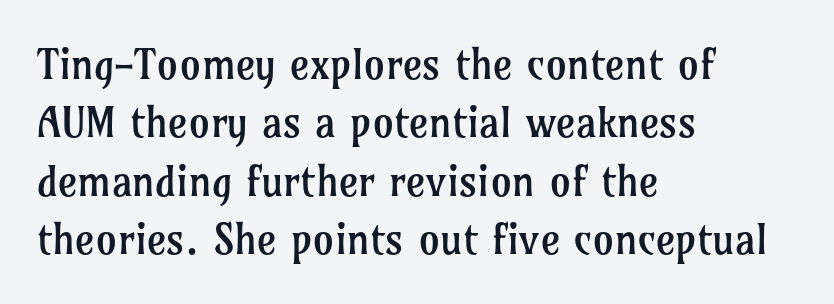
Q: Is the text bold? A: No.
Q: Is the text italic (slanted)? A: No, it is upright.
Q: Is the typeface a serif or a sans-serif typeface? A: Serif.
Q: Is the text underlined? A: No.
Q: How is the paragraph aligned? A: Left-aligned.
Q: Is the spacing between letters normal or unusually wide? A: Normal.
Q: Is the spacing between lines tight, normal or loose? A: Normal.
Q: Width (condensed, normal, or wide)? A: Normal.
Q: Stroke contrast? A: Low.
Q: x-height? A: Medium.
Q: Monospaced? A: No.
